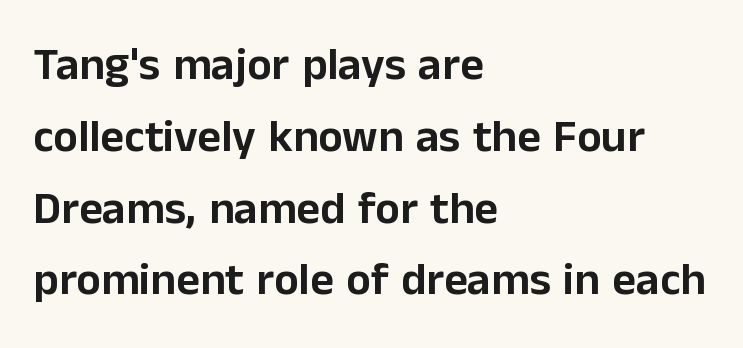
The passage shown is typeset with a sans-serif family. Tracking value appears to be zero — textbook default spacing. The lettering holds an erect, upright posture throughout. Vertically, the passage feels balanced, rows spaced as you'd expect. Descender tails drop into unmarked territory. Each line starts at the same left margin while the right side varies.
